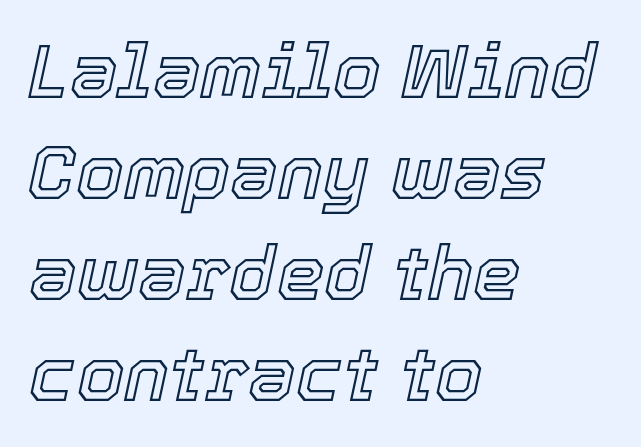
The specimen reads as italic at a glance. In terms of letterspacing, this is plain default setting. The gap between lines stays unmarked. This sample has the flowing, uneven cadence of proportional lettering. In terms of leading, this rendering sits right in the middle. If you drew a ruler down the left edge, every line would touch it.
